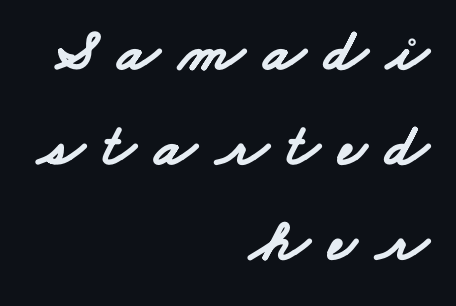
Q: Is the text bold? A: Yes.
Q: Is the typeface a serif or a sans-serif typeface? A: Sans-serif.
Q: Is the text underlined? A: No.
Q: How is the paragraph aligned? A: Right-aligned.
Q: Is the spacing between letters normal or unusually wide? A: Unusually wide.
Q: Is the spacing between lines tight, normal or loose? A: Normal.
Q: Width (condensed, normal, or wide)? A: Wide.
Q: Stroke contrast? A: Low.
Q: x-height? A: Small.
Q: Monospaced? A: No.
